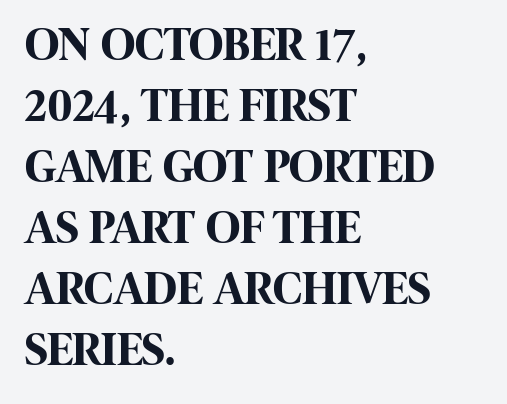
The image shows 47 px bold, condensed sans-serif type, upright; set left-aligned, normal line spacing (1.3x), normal letter spacing, not underlined; high stroke contrast and a large x-height.
